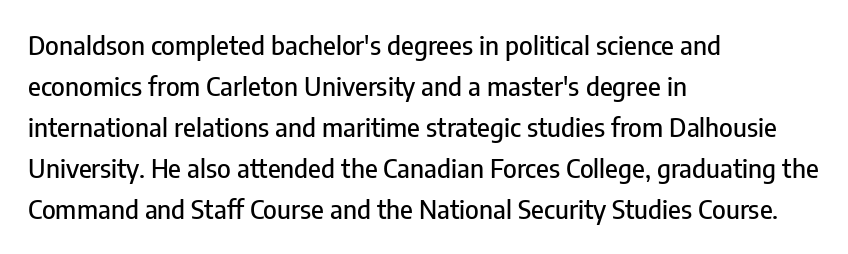
Q: Is the text italic (slanted)? A: No, it is upright.
Q: Is the text underlined? A: No.
Q: How is the paragraph aligned? A: Left-aligned.
Q: Is the spacing between letters normal or unusually wide? A: Normal.
Q: Is the spacing between lines tight, normal or loose? A: Normal.
